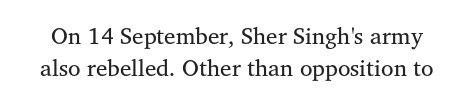
The image shows 23 px text type, upright; set normal line spacing (1.41x), normal letter spacing, not underlined.
